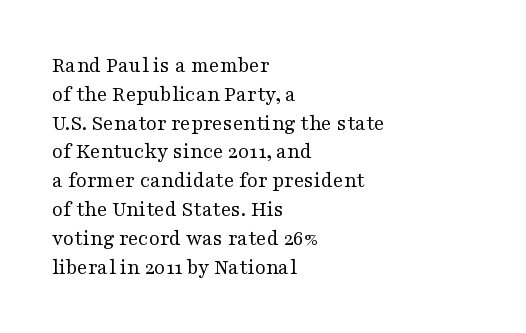
{"italic": "no", "bold": "no", "underline": "no", "align": "left", "line_spacing": "normal", "line_spacing_ratio": 1.31, "letter_spacing": "normal", "letter_spacing_em": 0.0, "glyph_px": 22}
